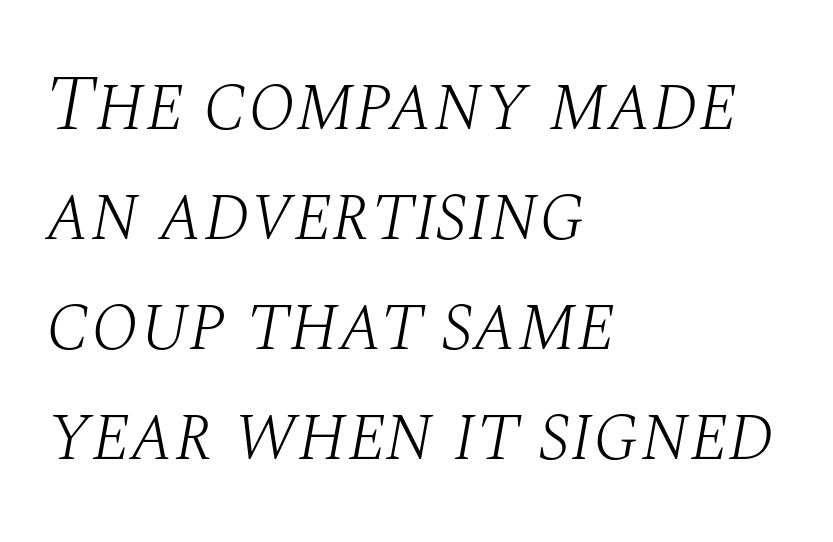
{"serif": "yes", "italic": "yes", "lean": "right", "slant_degrees": 10, "bold": "no", "weight": "light", "width": "normal", "stroke_contrast": "medium", "x_height": "large", "monospaced": "no", "underline": "no", "align": "left", "line_spacing": "normal", "line_spacing_ratio": 1.41, "letter_spacing": "normal", "letter_spacing_em": 0.0, "glyph_px": 78}
